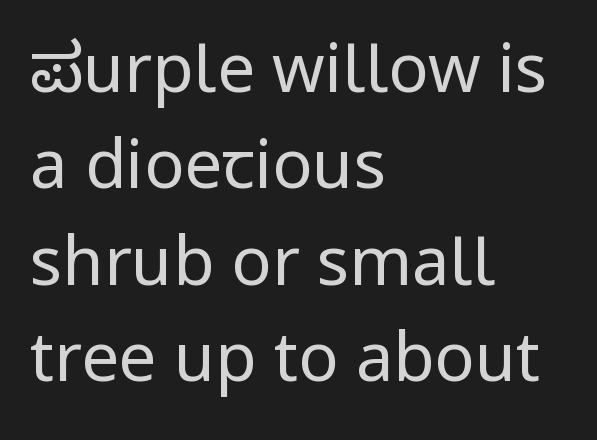
Q: Is the text bold? A: No.
Q: Is the text italic (slanted)? A: No, it is upright.
Q: Is the typeface a serif or a sans-serif typeface? A: Sans-serif.
Q: Is the text underlined? A: No.
Q: How is the paragraph aligned? A: Left-aligned.
Q: Is the spacing between letters normal or unusually wide? A: Normal.
Q: Is the spacing between lines tight, normal or loose? A: Normal.
Q: Width (condensed, normal, or wide)? A: Condensed.
Q: Stroke contrast? A: Low.
